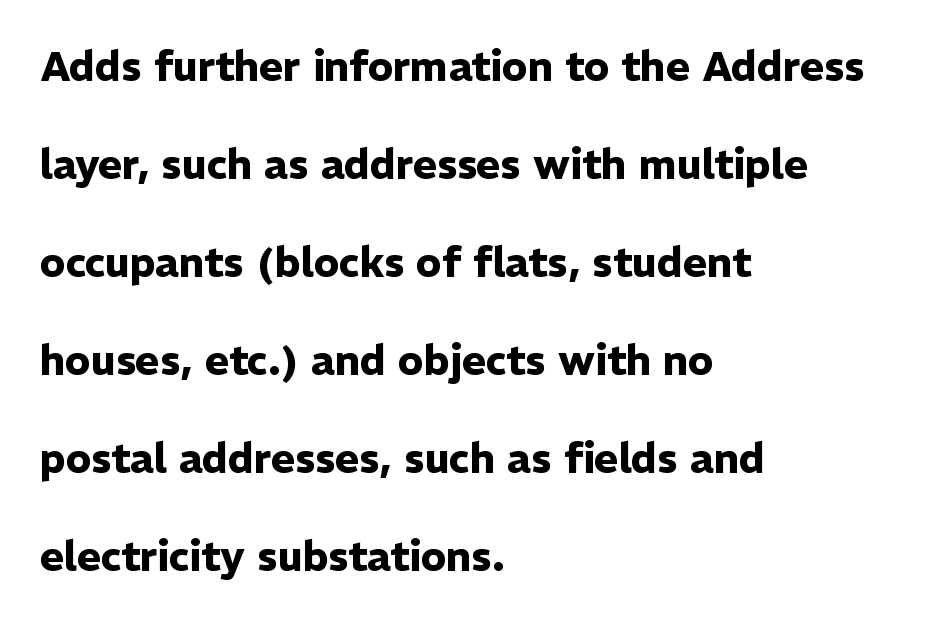
{"serif": "no", "italic": "no", "bold": "yes", "weight": "heavy", "width": "normal", "stroke_contrast": "low", "x_height": "medium", "monospaced": "no", "underline": "no", "align": "left", "line_spacing": "loose", "line_spacing_ratio": 2.39, "letter_spacing": "normal", "letter_spacing_em": 0.0, "glyph_px": 41}
